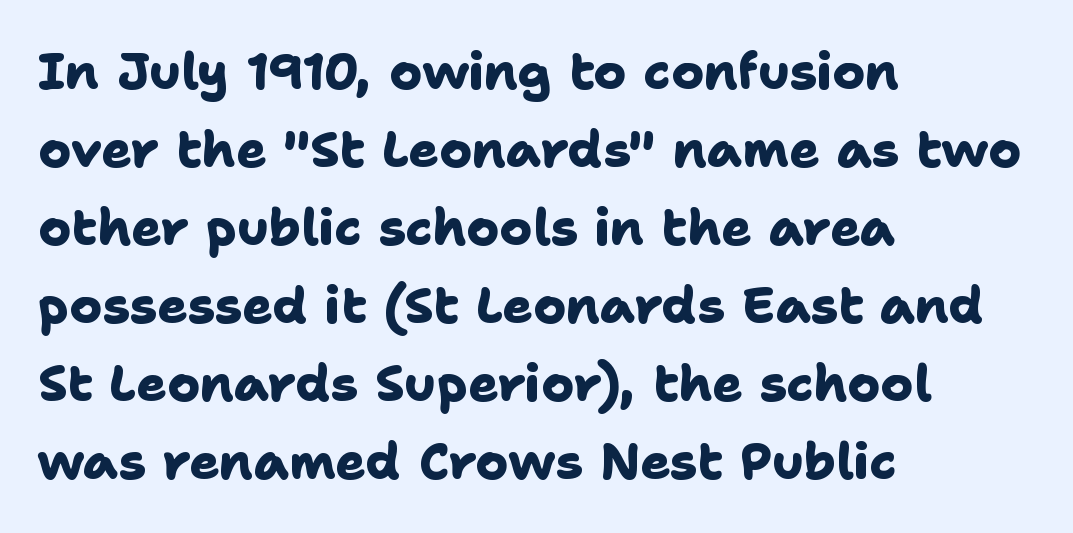
Students, this is bold: see how much ink each stroke carries. The face used here is proportionally spaced, like ordinary book or web type. Each word holds together tightly as a unit, with standard inter-letter gaps. The type family on display is of the sans-serif kind. The text block is weighted toward the left margin, trailing off unevenly rightward.
